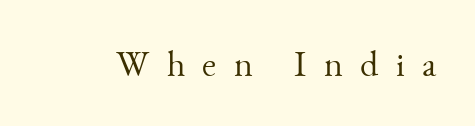
{"serif": "yes", "italic": "no", "bold": "no", "weight": "light", "width": "normal", "stroke_contrast": "medium", "x_height": "small", "monospaced": "no", "underline": "no", "letter_spacing": "wide", "letter_spacing_em": 0.48, "glyph_px": 36}
